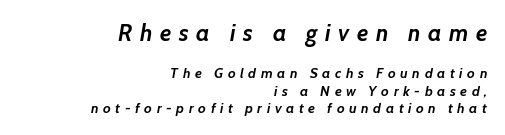
Q: Is the text bold? A: Yes.
Q: Is the text italic (slanted)? A: Yes, it leans right by about 7 degrees.
Q: Is the text underlined? A: No.
Q: How is the paragraph aligned? A: Right-aligned.
Q: Is the spacing between letters normal or unusually wide? A: Unusually wide.
Q: Which block of text is set in a larger size, the first (top) or the second (bottom)? A: The first (top) one.
